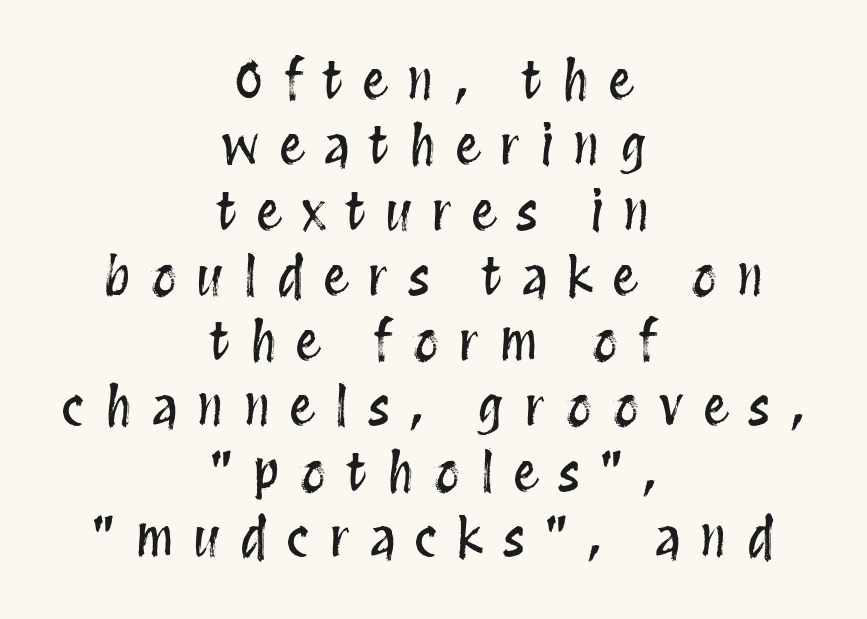
Q: Is the text italic (slanted)? A: No, it is upright.
Q: Is the text underlined? A: No.
Q: How is the paragraph aligned? A: Centered.
Q: Is the spacing between letters normal or unusually wide? A: Unusually wide.
Q: Is the spacing between lines tight, normal or loose? A: Normal.
Q: Width (condensed, normal, or wide)? A: Condensed.
Q: Stroke contrast? A: Medium.
Q: x-height? A: Large.
Q: Monospaced? A: No.
